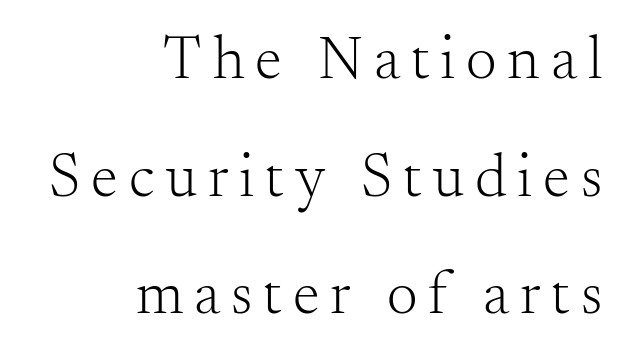
{"serif": "yes", "italic": "no", "bold": "no", "weight": "light", "width": "normal", "stroke_contrast": "medium", "x_height": "small", "monospaced": "no", "underline": "no", "align": "right", "line_spacing": "loose", "line_spacing_ratio": 1.93, "glyph_px": 61}
